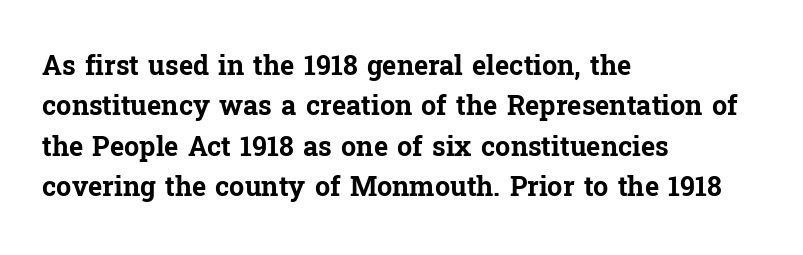
Q: Is the text bold? A: Yes.
Q: Is the text italic (slanted)? A: No, it is upright.
Q: Is the text underlined? A: No.
Q: How is the paragraph aligned? A: Left-aligned.
Q: Is the spacing between letters normal or unusually wide? A: Normal.
Q: Is the spacing between lines tight, normal or loose? A: Normal.
